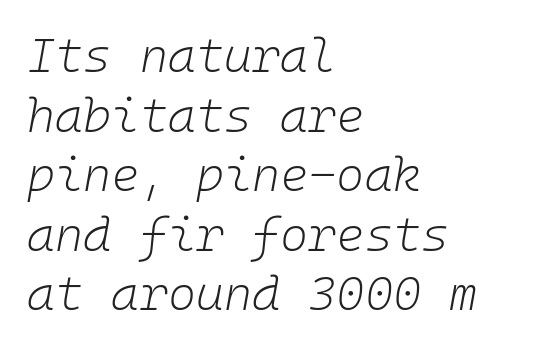
Each word holds together tightly as a unit, with standard inter-letter gaps. Every row of glyphs begins at an identical x-position on the left. You could count columns in this text — the font is strictly monospaced. The face used here has a pronounced slope to its letters. Vertical stems look standard width or narrower in stroke. Check the space under the baseline: it is left empty.
